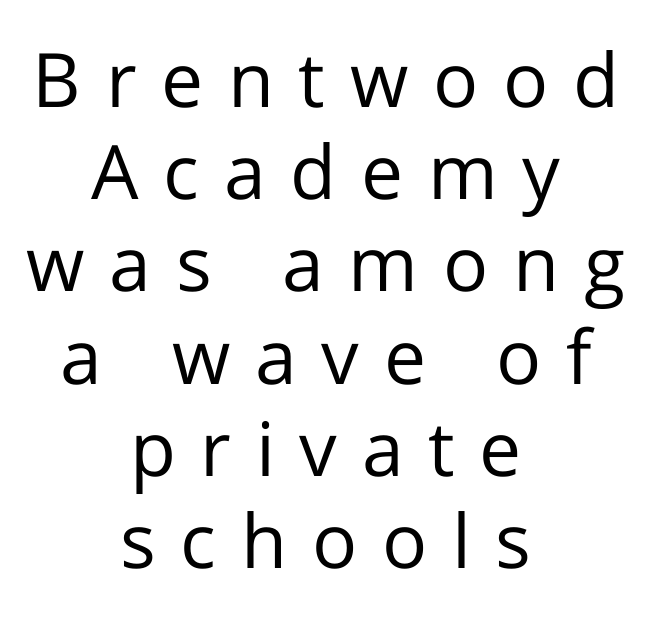
The image shows 75 px regular-weight sans-serif type, upright; set centered, line spacing 1.23x, unusually wide letter spacing (+0.33 em), not underlined; low stroke contrast and a medium x-height.
